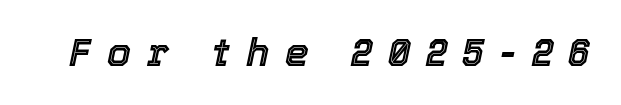
The image shows 38 px text type, italic (leaning right); set unusually wide letter spacing (+0.43 em), not underlined; a medium x-height.
